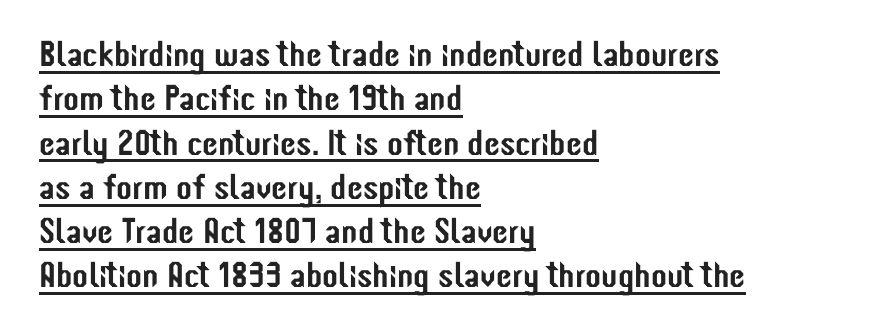
{"serif": "no", "italic": "no", "width": "condensed", "stroke_contrast": "low", "x_height": "medium", "monospaced": "no", "underline": "yes", "align": "left", "line_spacing_ratio": 1.23, "letter_spacing": "normal", "letter_spacing_em": 0.0, "glyph_px": 36}
